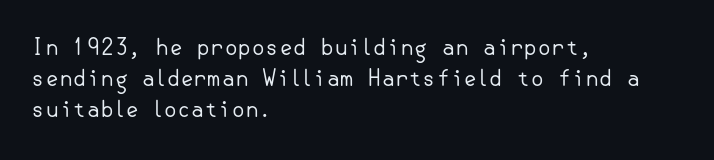
The words here are not underlined. Default kerning and tracking; the words read as compact shapes. The paragraph shown leans on its left margin. Posture: straight, roman, zero tilt. Vertical stems look standard width or narrower in stroke. Vertical spacing — default.
